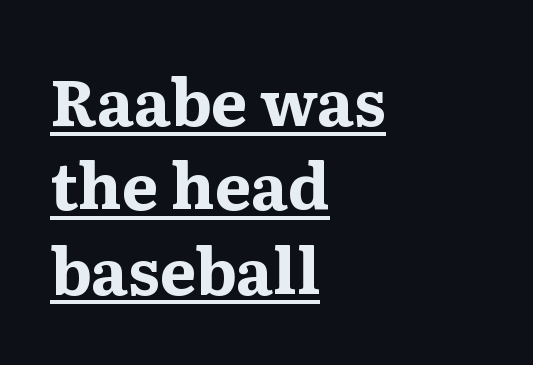
Q: Is the text bold? A: Yes.
Q: Is the text italic (slanted)? A: No, it is upright.
Q: Is the typeface a serif or a sans-serif typeface? A: Serif.
Q: Is the text underlined? A: Yes.
Q: How is the paragraph aligned? A: Left-aligned.
Q: Is the spacing between letters normal or unusually wide? A: Normal.
Q: Is the spacing between lines tight, normal or loose? A: Normal.
Q: Width (condensed, normal, or wide)? A: Wide.
Q: Stroke contrast? A: Medium.
Q: x-height? A: Medium.
Q: Monospaced? A: No.
